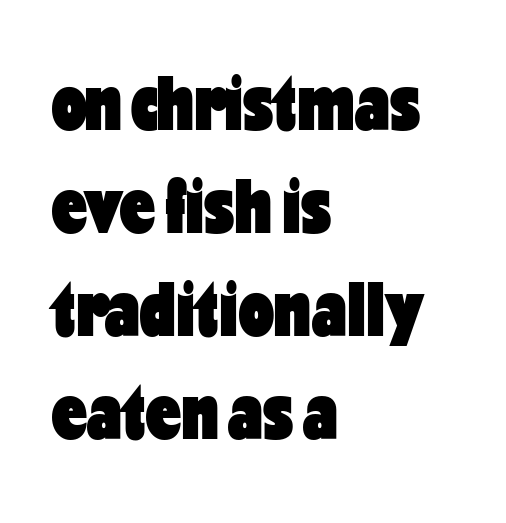
The image shows 78 px heavy, condensed sans-serif type, upright; set left-aligned, normal line spacing (1.32x), normal letter spacing, not underlined; low stroke contrast and a medium x-height.
